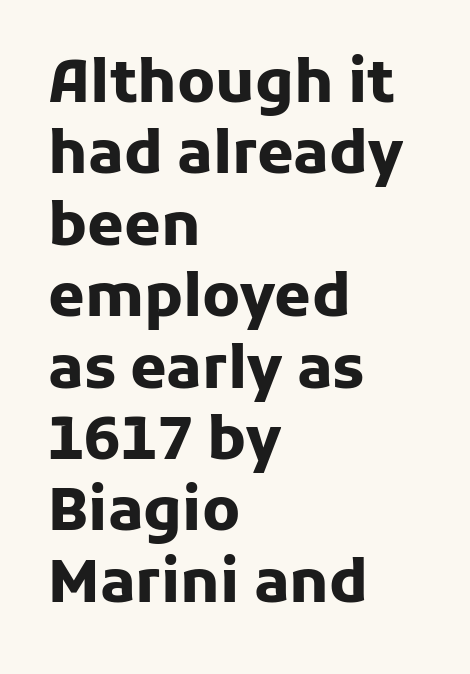
Think of a printed novel: that variable character pitch is what you see here. This sample uses a sans-serif face. Does the copy run flush right? No — it runs flush left. The sample has been set heavy, in full bold. Type without underlining.
